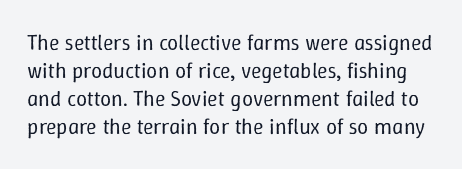
Q: Is the text bold? A: No.
Q: Is the text italic (slanted)? A: No, it is upright.
Q: Is the text underlined? A: No.
Q: Is the spacing between letters normal or unusually wide? A: Normal.
Q: Is the spacing between lines tight, normal or loose? A: Normal.
